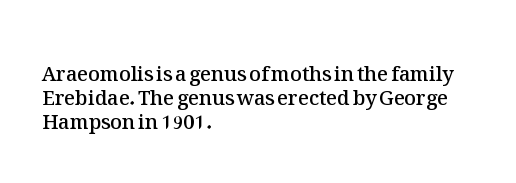
The setting favours the left margin, as ordinary paragraphs usually do. The typesetting leans somewhat heavy: a semibold. Characters remain perfectly vertical along every line. Look at the tracking — it's just the regular setting, nothing added. Beneath every word, the page is bare.
